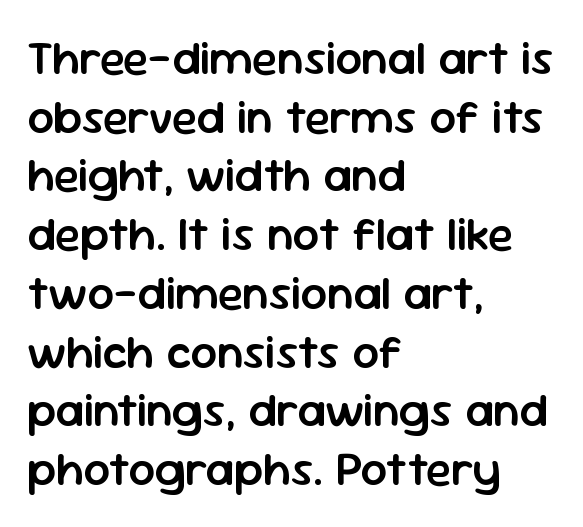
If you drew a line through each stem, it would be perfectly vertical. The glyphs have the mass of a demibold cut, below bold. Decoration check: the copy has no underline. A typesetter would call this proportional, since set widths differ per character.
